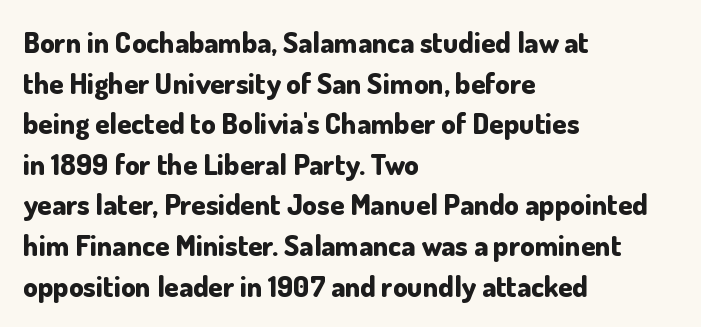
The image shows 29 px bold sans-serif type, upright; set left-aligned, normal line spacing (1.4x), normal letter spacing, not underlined; low stroke contrast and a small x-height.
